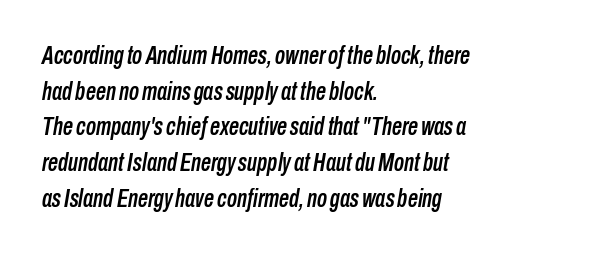
Q: Is the text italic (slanted)? A: Yes, it leans right by about 10 degrees.
Q: Is the text underlined? A: No.
Q: How is the paragraph aligned? A: Left-aligned.
Q: Is the spacing between letters normal or unusually wide? A: Normal.
Q: Is the spacing between lines tight, normal or loose? A: Normal.
